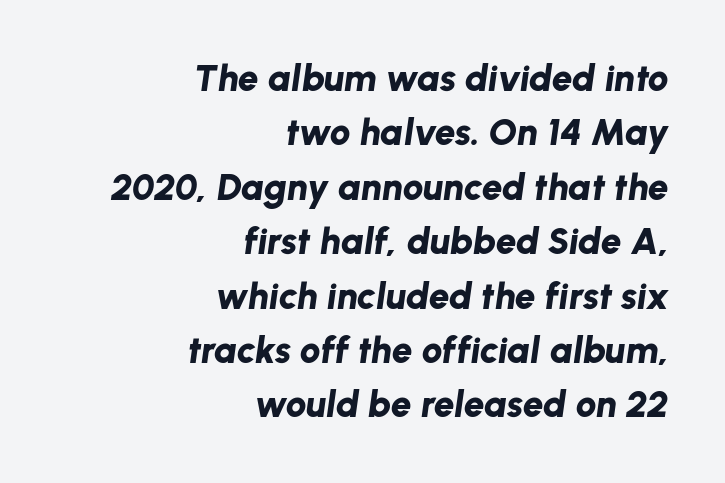
The image shows 37 px bold type, italic (leaning right); set right-aligned, normal line spacing (1.47x), normal letter spacing, not underlined; low stroke contrast and a medium x-height.
